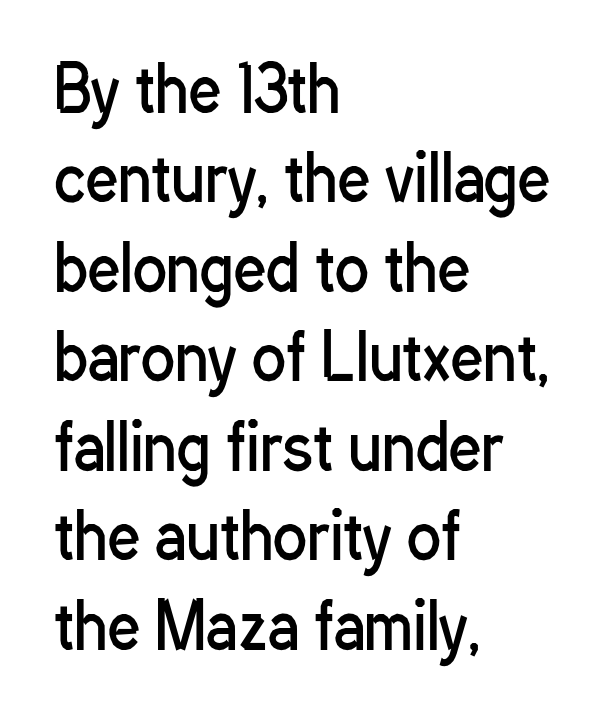
The image shows 63 px regular-weight, condensed sans-serif type, upright; set left-aligned, normal line spacing (1.42x), normal letter spacing, not underlined; low stroke contrast and a medium x-height.
